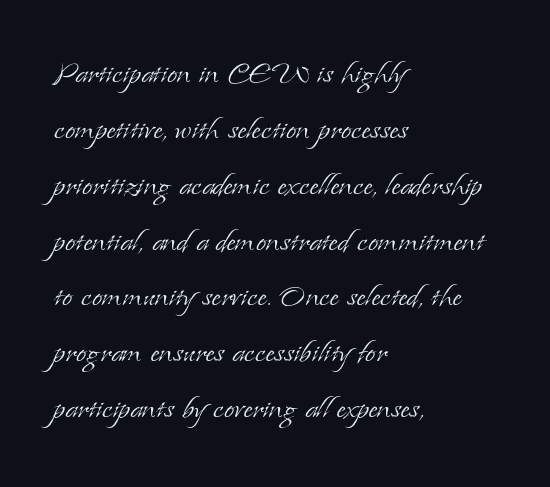
The image shows 37 px light serif type; set left-aligned, normal line spacing (1.51x), normal letter spacing, not underlined; low stroke contrast and a small x-height.
